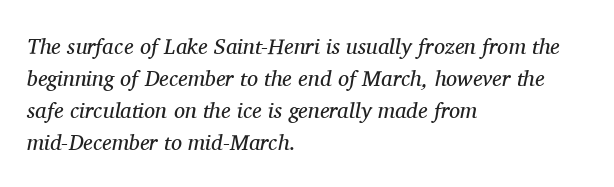
The image shows 22 px text type, italic (leaning right); set left-aligned, normal line spacing (1.45x), normal letter spacing, not underlined.
